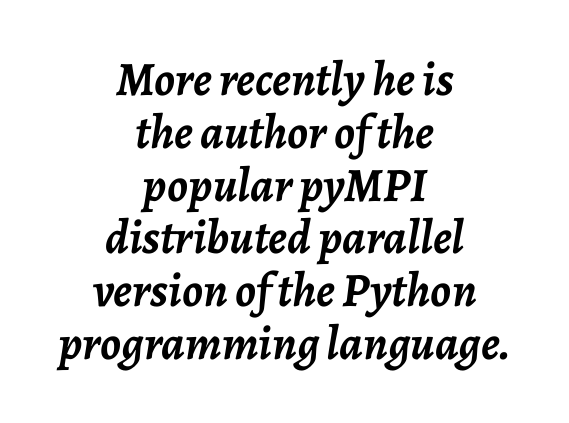
Q: Is the text bold? A: Yes.
Q: Is the text italic (slanted)? A: Yes, it leans right by about 7 degrees.
Q: Is the text underlined? A: No.
Q: How is the paragraph aligned? A: Centered.
Q: Is the spacing between letters normal or unusually wide? A: Normal.
Q: Is the spacing between lines tight, normal or loose? A: Tight.
Q: Width (condensed, normal, or wide)? A: Normal.
Q: Stroke contrast? A: Low.
Q: x-height? A: Medium.
Q: Monospaced? A: No.
